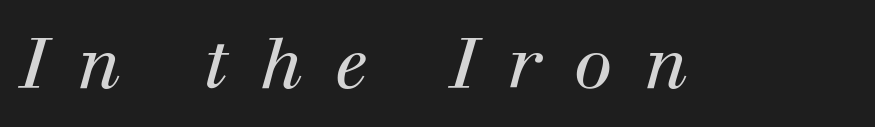
Q: Is the text bold? A: No.
Q: Is the text italic (slanted)? A: Yes, it leans right by about 12 degrees.
Q: Is the typeface a serif or a sans-serif typeface? A: Serif.
Q: Is the text underlined? A: No.
Q: Is the spacing between letters normal or unusually wide? A: Unusually wide.
Q: Width (condensed, normal, or wide)? A: Normal.
Q: Stroke contrast? A: High.
Q: x-height? A: Medium.
Q: Monospaced? A: No.
